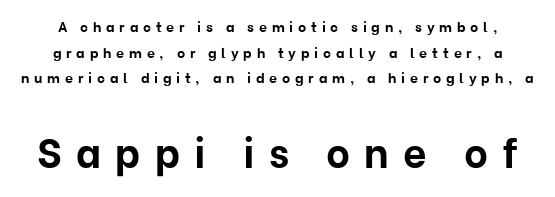
Words appear elongated and porous because spacing is wide. The rendering shows plain stroke endings on the letterforms — a sans-serif design. The words here are not underlined. Caption: upper text group reduced, lower text group enlarged.
